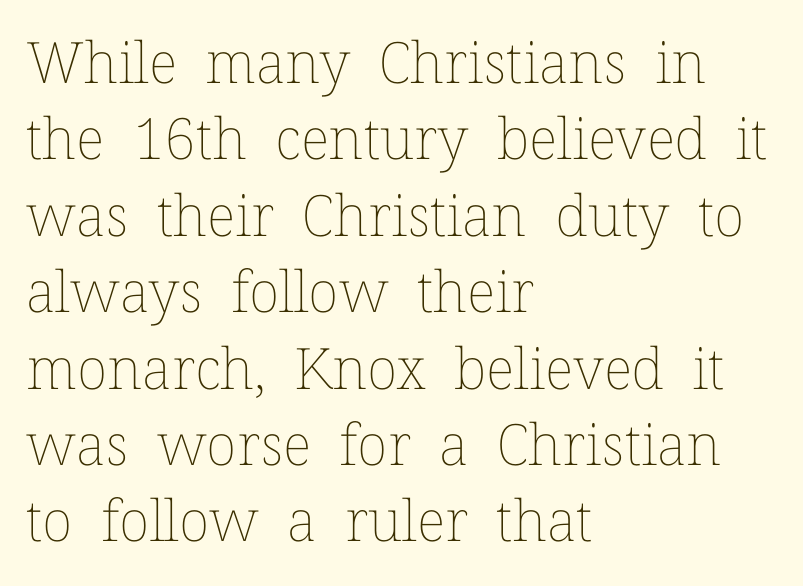
{"italic": "no", "bold": "no", "weight": "thin", "width": "normal", "stroke_contrast": "low", "x_height": "medium", "monospaced": "no", "underline": "no", "align": "left", "line_spacing": "normal", "line_spacing_ratio": 1.34, "letter_spacing": "normal", "letter_spacing_em": 0.0, "glyph_px": 57}
